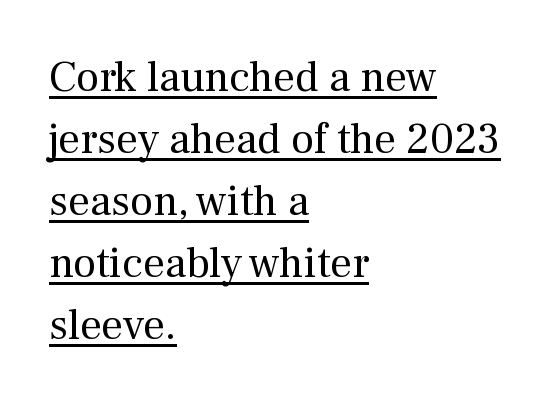
Q: Is the text bold? A: No.
Q: Is the text italic (slanted)? A: No, it is upright.
Q: Is the typeface a serif or a sans-serif typeface? A: Serif.
Q: Is the text underlined? A: Yes.
Q: How is the paragraph aligned? A: Left-aligned.
Q: Is the spacing between letters normal or unusually wide? A: Normal.
Q: Is the spacing between lines tight, normal or loose? A: Normal.
Q: Width (condensed, normal, or wide)? A: Normal.
Q: Stroke contrast? A: Medium.
Q: x-height? A: Medium.
Q: Monospaced? A: No.
